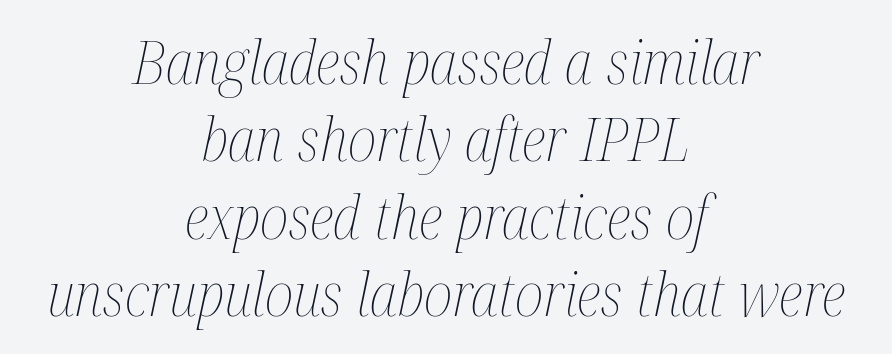
The image shows 60 px thin, condensed type, italic (leaning right); set centered, normal line spacing (1.29x), normal letter spacing, not underlined; medium stroke contrast and a medium x-height.
